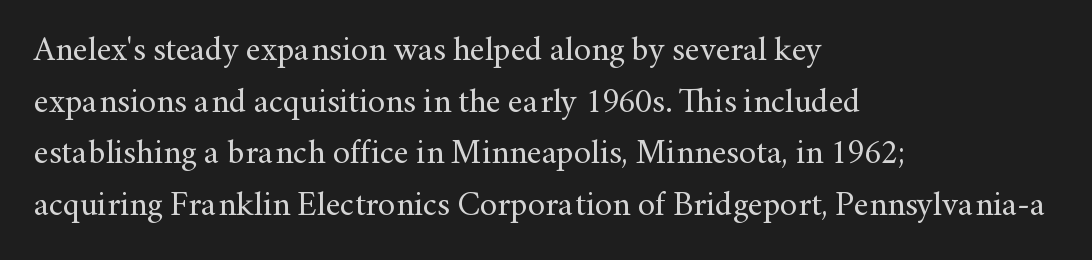
Q: Is the text bold? A: No.
Q: Is the text italic (slanted)? A: No, it is upright.
Q: Is the typeface a serif or a sans-serif typeface? A: Serif.
Q: Is the text underlined? A: No.
Q: How is the paragraph aligned? A: Left-aligned.
Q: Is the spacing between letters normal or unusually wide? A: Normal.
Q: Is the spacing between lines tight, normal or loose? A: Normal.
Q: Width (condensed, normal, or wide)? A: Normal.
Q: Stroke contrast? A: Medium.
Q: x-height? A: Small.
Q: Monospaced? A: No.
